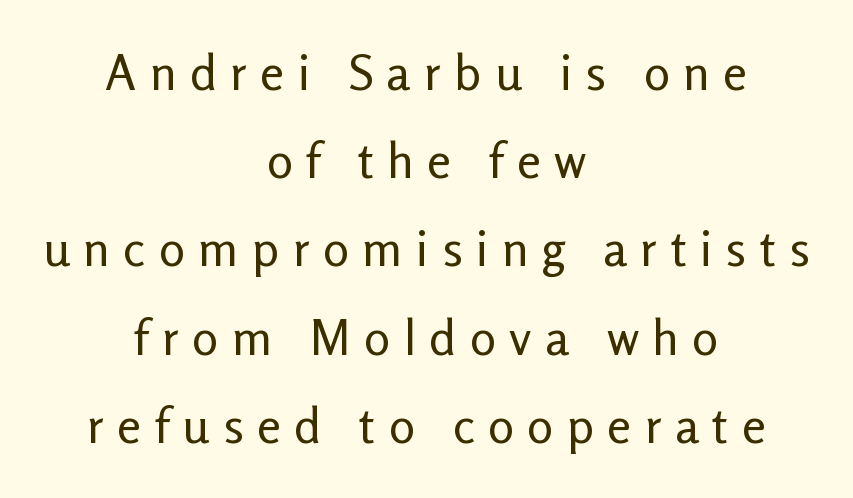
The weight tops out at a normal text grade. Caption: expanded tracking, letters set apart. No italicization has been applied; the sample stays upright. A centered setting, common on invitations and titles, is used for this passage. Spacing verdict: proportional, widths tailored to each character.
